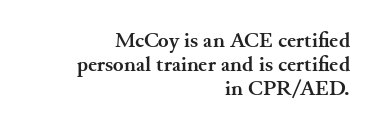
{"italic": "no", "bold": "yes", "underline": "no", "align": "right", "line_spacing": "tight", "line_spacing_ratio": 1.09, "letter_spacing": "normal", "letter_spacing_em": 0.0, "glyph_px": 22}
